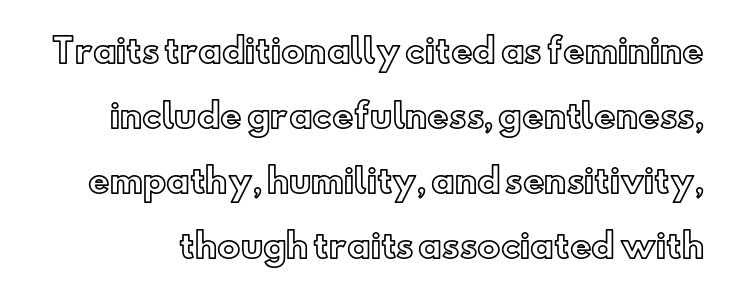
{"italic": "no", "width": "normal", "x_height": "small", "monospaced": "no", "underline": "no", "line_spacing": "loose", "line_spacing_ratio": 1.97, "letter_spacing": "normal", "letter_spacing_em": 0.0, "glyph_px": 33}
